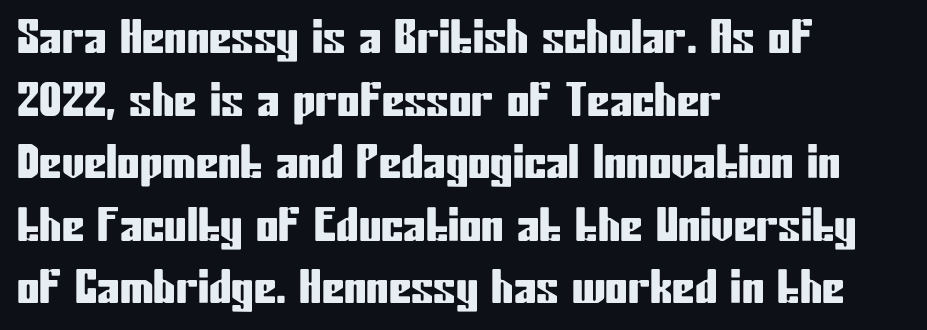
The image shows 45 px condensed sans-serif type, upright; set left-aligned, normal line spacing (1.39x), normal letter spacing, not underlined; low stroke contrast and a medium x-height.
